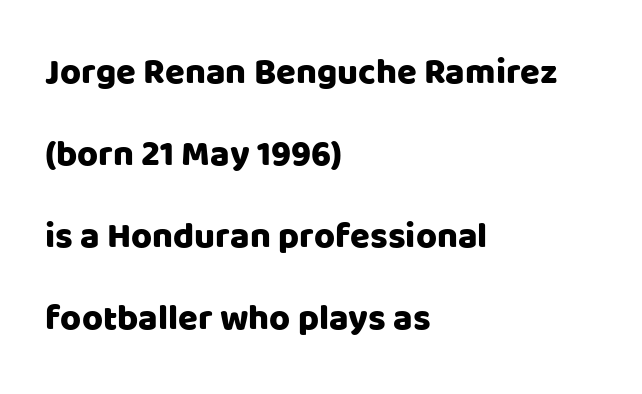
{"serif": "no", "italic": "no", "width": "normal", "stroke_contrast": "low", "x_height": "large", "monospaced": "no", "underline": "no", "align": "left", "line_spacing": "loose", "line_spacing_ratio": 2.28, "letter_spacing": "normal", "letter_spacing_em": 0.0, "glyph_px": 36}
